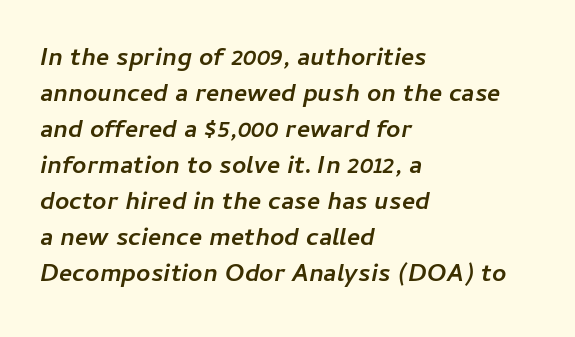
The image shows 25 px bold type, italic (leaning right); set left-aligned, normal line spacing (1.44x), normal letter spacing, not underlined.
